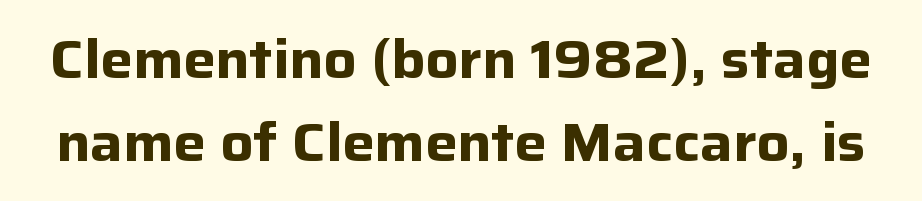
{"serif": "no", "italic": "no", "bold": "yes", "weight": "bold", "width": "normal", "stroke_contrast": "low", "x_height": "medium", "monospaced": "no", "underline": "no", "line_spacing": "normal", "line_spacing_ratio": 1.53, "letter_spacing": "normal", "letter_spacing_em": 0.0, "glyph_px": 54}
